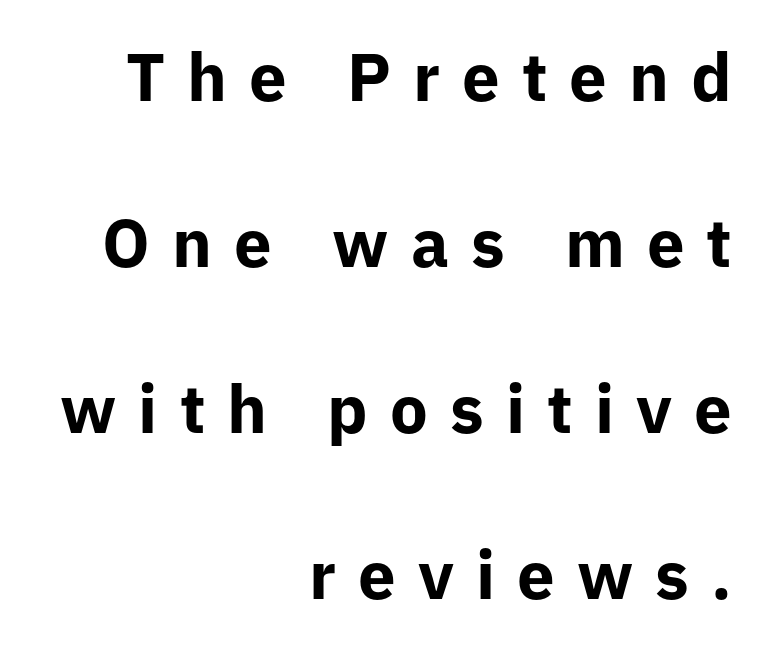
The image shows 67 px bold sans-serif type, upright; set right-aligned, loose line spacing (2.48x), unusually wide letter spacing (+0.33 em), not underlined; low stroke contrast and a medium x-height.
